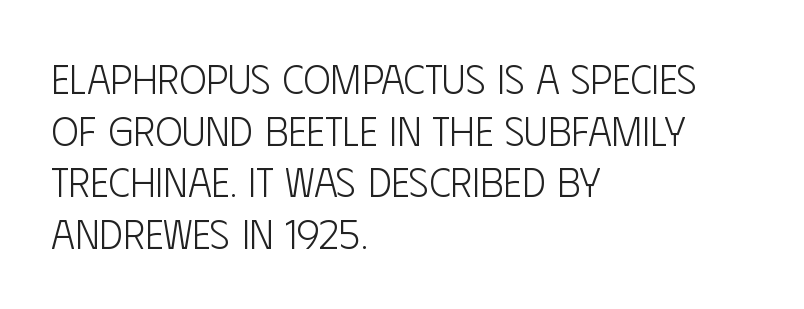
{"serif": "no", "italic": "no", "bold": "no", "weight": "light", "width": "condensed", "stroke_contrast": "low", "x_height": "large", "monospaced": "no", "underline": "no", "align": "left", "line_spacing": "normal", "line_spacing_ratio": 1.26, "letter_spacing": "normal", "letter_spacing_em": 0.0, "glyph_px": 41}
